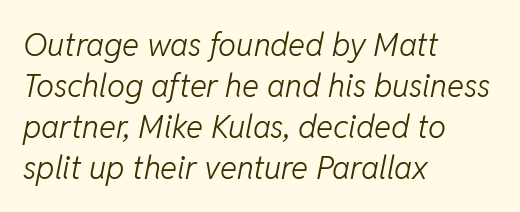
{"italic": "yes", "lean": "right", "slant_degrees": 11, "bold": "no", "weight": "light", "width": "normal", "stroke_contrast": "low", "x_height": "medium", "monospaced": "no", "underline": "no", "align": "left", "line_spacing": "normal", "line_spacing_ratio": 1.28, "letter_spacing": "normal", "letter_spacing_em": 0.0, "glyph_px": 32}
